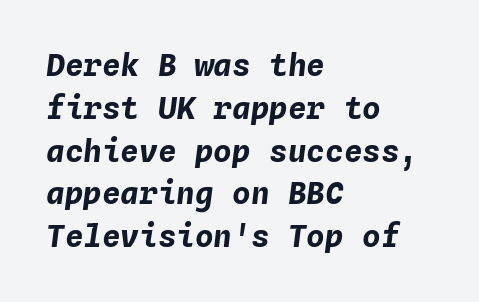
The image shows 31 px bold type, italic (leaning right), monospaced; set left-aligned, normal line spacing (1.38x), normal letter spacing, not underlined; low stroke contrast and a medium x-height.
